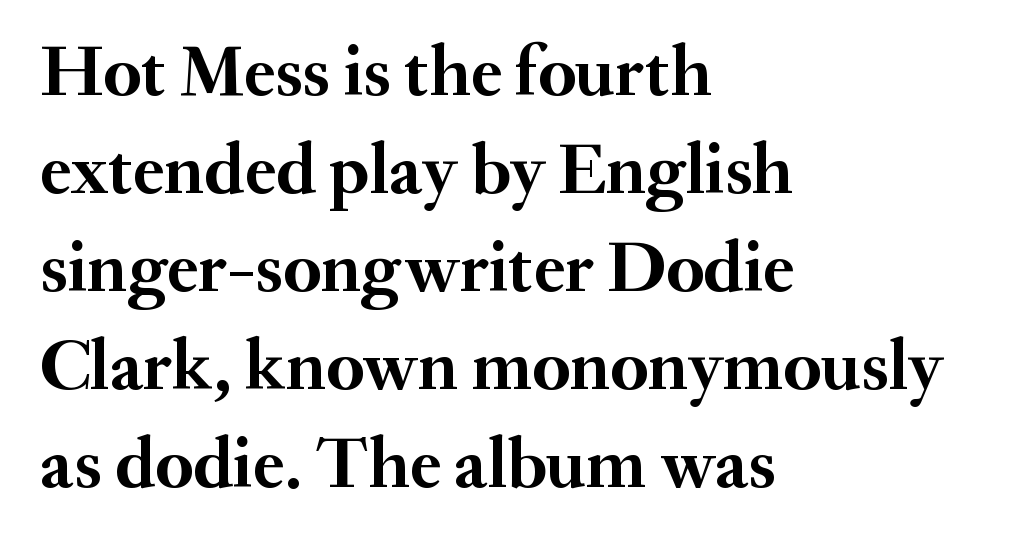
Think of a printed novel: that variable character pitch is what you see here. The rendering uses a moderate line-height, typical for paragraphs. The paragraph has a hard left edge and a soft right edge. Characters remain perfectly vertical along every line. The specimen omits any rule beneath the text block's lines. The font family rendered here belongs to the serif group.
